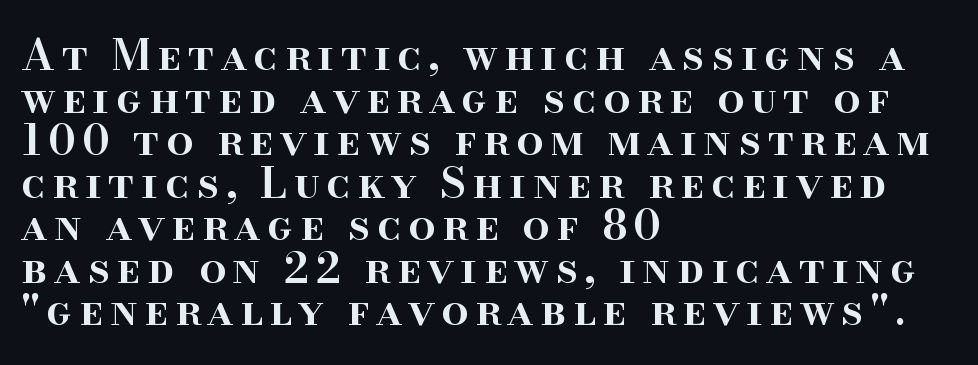
{"serif": "yes", "italic": "no", "bold": "semi", "weight": "semibold", "width": "normal", "stroke_contrast": "high", "x_height": "small", "monospaced": "no", "underline": "no", "align": "left", "line_spacing": "tight", "line_spacing_ratio": 0.99, "glyph_px": 43}
